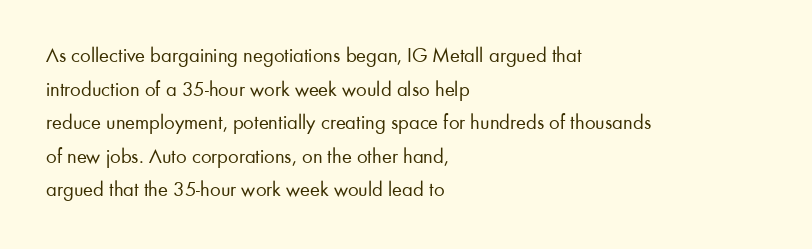
{"italic": "no", "bold": "no", "underline": "no", "align": "left", "line_spacing": "normal", "line_spacing_ratio": 1.6, "letter_spacing": "normal", "letter_spacing_em": 0.0, "glyph_px": 21}
